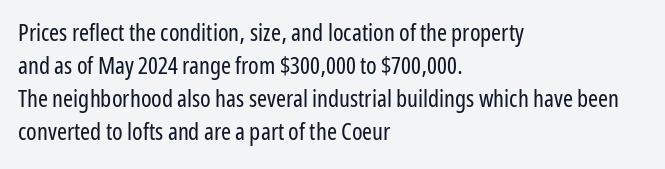
Q: Is the text bold? A: No.
Q: Is the text italic (slanted)? A: No, it is upright.
Q: Is the text underlined? A: No.
Q: How is the paragraph aligned? A: Left-aligned.
Q: Is the spacing between letters normal or unusually wide? A: Normal.
Q: Is the spacing between lines tight, normal or loose? A: Normal.
